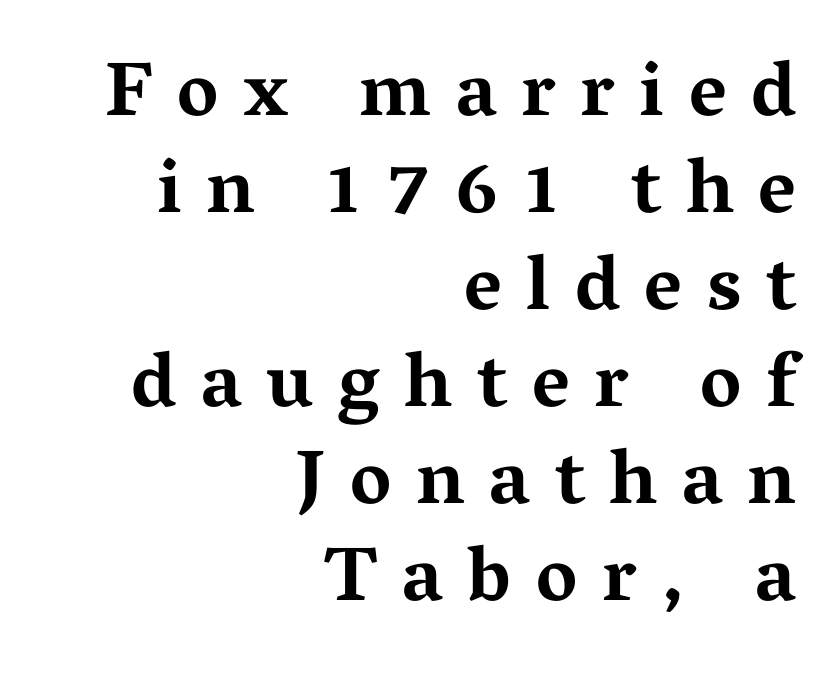
Q: Is the text bold? A: Yes.
Q: Is the text italic (slanted)? A: No, it is upright.
Q: Is the typeface a serif or a sans-serif typeface? A: Serif.
Q: Is the text underlined? A: No.
Q: How is the paragraph aligned? A: Right-aligned.
Q: Is the spacing between letters normal or unusually wide? A: Unusually wide.
Q: Is the spacing between lines tight, normal or loose? A: Normal.
Q: Width (condensed, normal, or wide)? A: Wide.
Q: Stroke contrast? A: Medium.
Q: x-height? A: Medium.
Q: Monospaced? A: No.
